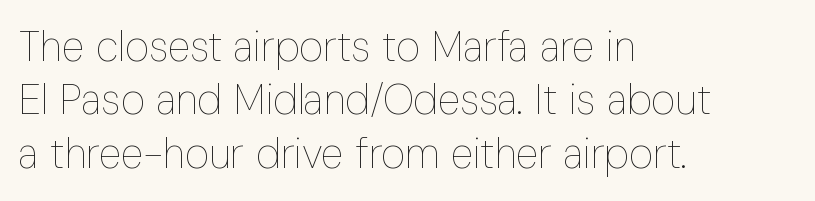
Q: Is the text bold? A: No.
Q: Is the text italic (slanted)? A: No, it is upright.
Q: Is the text underlined? A: No.
Q: How is the paragraph aligned? A: Left-aligned.
Q: Is the spacing between letters normal or unusually wide? A: Normal.
Q: Is the spacing between lines tight, normal or loose? A: Normal.
Q: Width (condensed, normal, or wide)? A: Condensed.
Q: Stroke contrast? A: Low.
Q: x-height? A: Medium.
Q: Monospaced? A: No.
